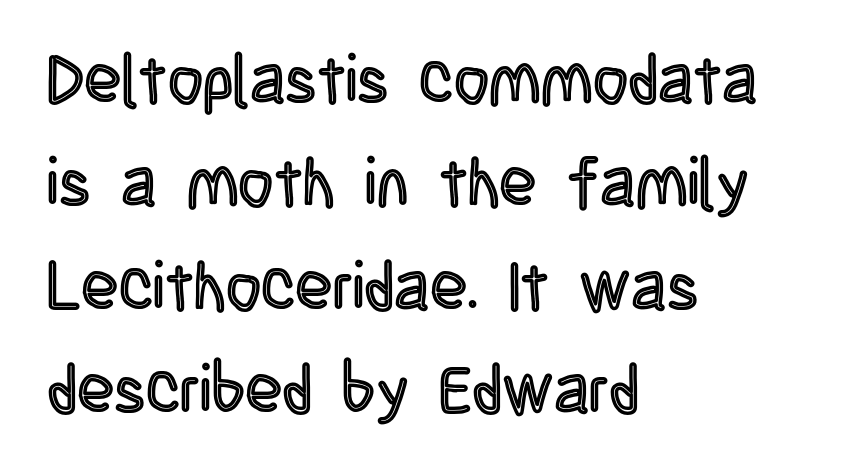
The image shows 68 px condensed type, upright; set left-aligned, normal line spacing (1.52x), normal letter spacing, not underlined; a large x-height.
